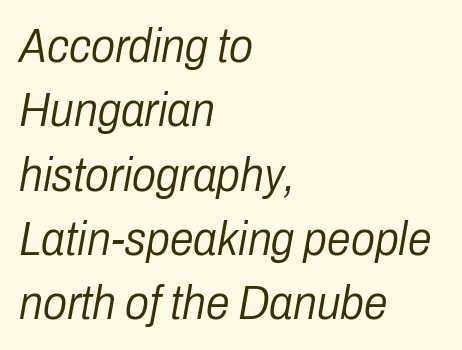
{"italic": "yes", "lean": "right", "slant_degrees": 10, "bold": "no", "weight": "light", "width": "condensed", "stroke_contrast": "low", "x_height": "medium", "monospaced": "no", "underline": "no", "align": "left", "line_spacing": "normal", "line_spacing_ratio": 1.34, "letter_spacing": "normal", "letter_spacing_em": 0.0, "glyph_px": 48}
